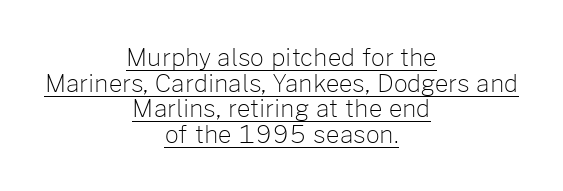
{"italic": "no", "bold": "no", "underline": "yes", "align": "center", "line_spacing": "tight", "line_spacing_ratio": 1.07, "letter_spacing": "normal", "letter_spacing_em": 0.0, "glyph_px": 24}
